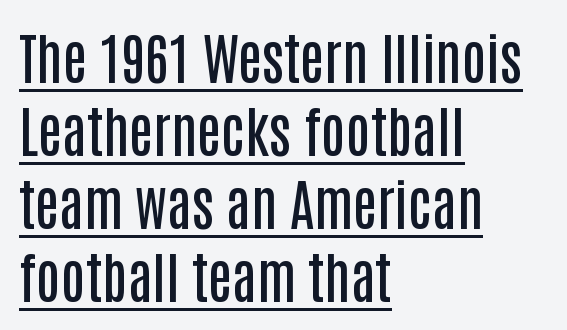
Does the type have serifs? No, each stem ends abruptly. The space between consecutive lines is moderate. Italic? Not at all — the glyphs are vertical. Compared with an ordinary text face, these strokes are moderately heavier — a semibold. Every row of glyphs begins at an identical x-position on the left.
